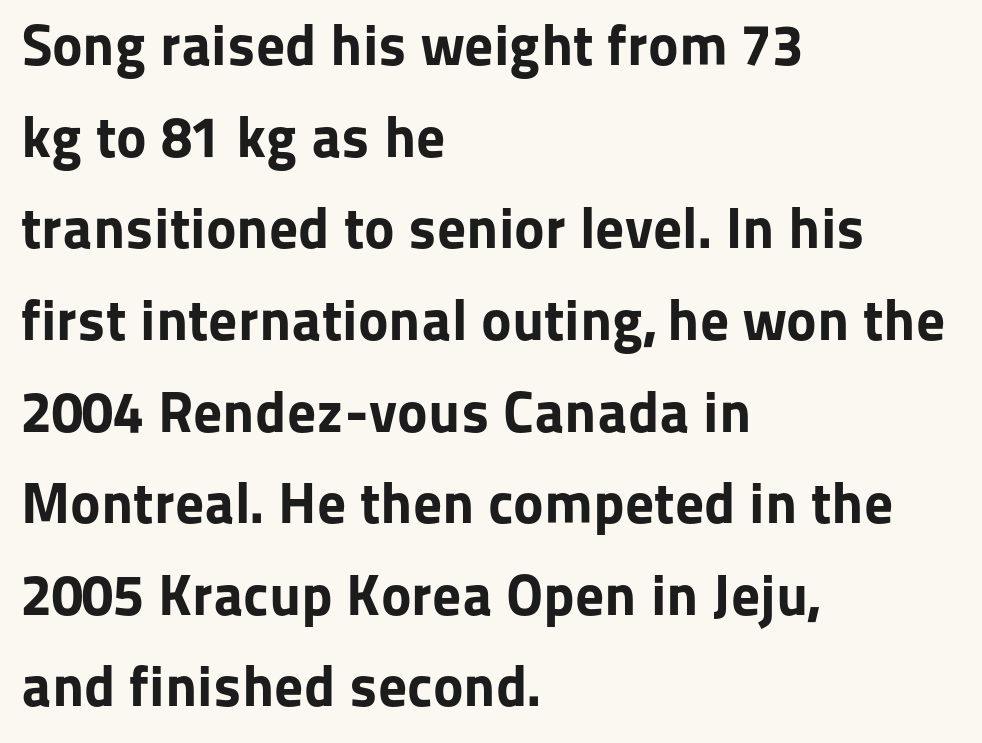
{"serif": "no", "italic": "no", "bold": "yes", "weight": "bold", "width": "normal", "stroke_contrast": "low", "x_height": "medium", "monospaced": "no", "underline": "no", "align": "left", "line_spacing": "normal", "line_spacing_ratio": 1.58, "letter_spacing": "normal", "letter_spacing_em": 0.0, "glyph_px": 58}
